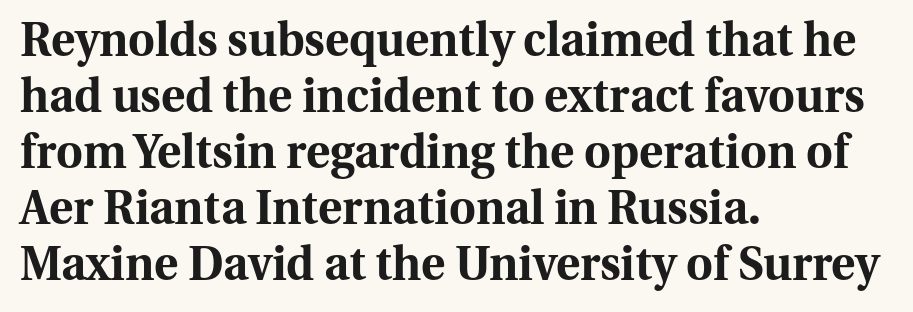
{"serif": "yes", "italic": "no", "bold": "yes", "weight": "bold", "width": "normal", "stroke_contrast": "medium", "x_height": "medium", "monospaced": "no", "underline": "no", "align": "left", "line_spacing_ratio": 1.22, "letter_spacing": "normal", "letter_spacing_em": 0.0, "glyph_px": 46}
